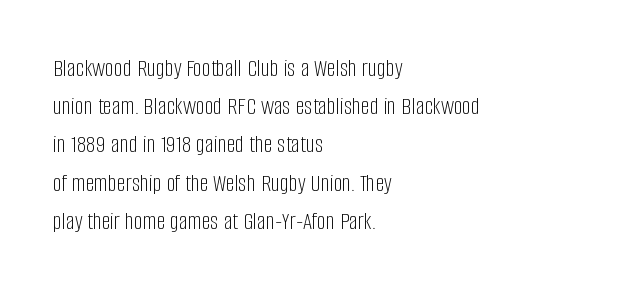
{"italic": "no", "bold": "no", "underline": "no", "align": "left", "line_spacing": "normal", "line_spacing_ratio": 1.53, "letter_spacing": "normal", "letter_spacing_em": 0.0, "glyph_px": 25}
